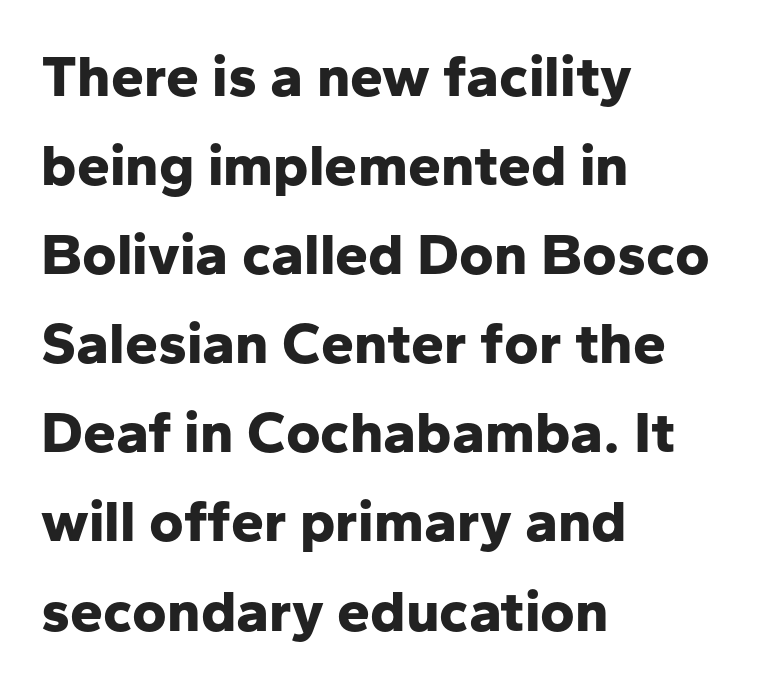
The image shows 59 px bold sans-serif type, upright; set left-aligned, normal line spacing (1.51x), normal letter spacing, not underlined; low stroke contrast and a medium x-height.
